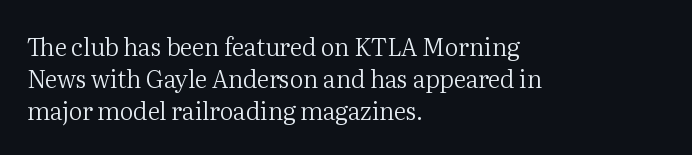
The image shows 24 px text type, upright; set left-aligned, normal line spacing (1.33x), normal letter spacing, not underlined.
